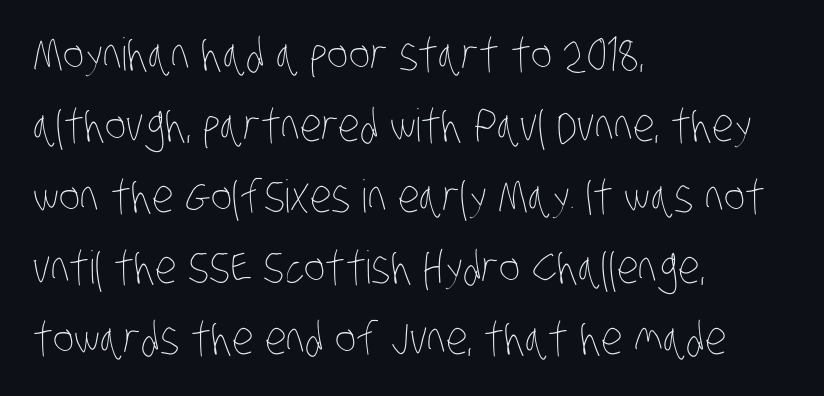
{"bold": "no", "weight": "thin", "width": "condensed", "stroke_contrast": "low", "x_height": "large", "monospaced": "no", "underline": "no", "align": "left", "line_spacing": "normal", "line_spacing_ratio": 1.58, "letter_spacing": "normal", "letter_spacing_em": 0.0, "glyph_px": 45}
